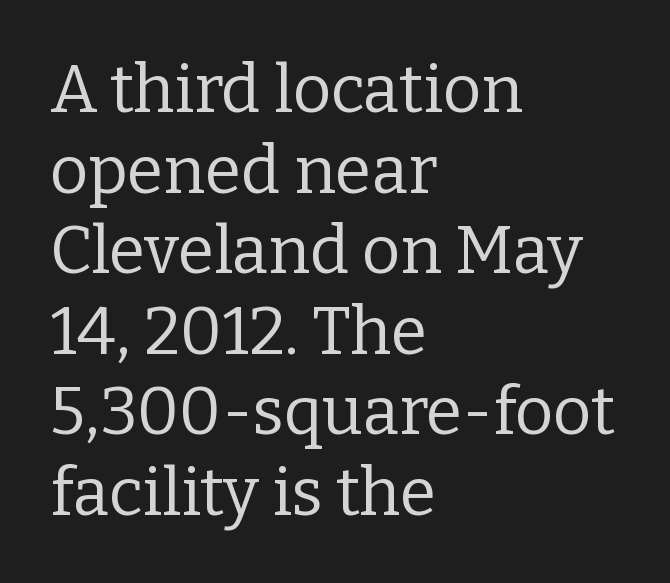
The image shows 66 px regular-weight serif type, upright; set left-aligned, line spacing 1.22x, normal letter spacing, not underlined; low stroke contrast and a medium x-height.
